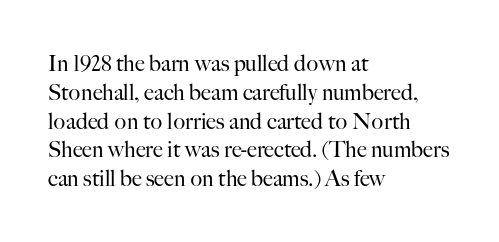
The image shows 22 px text type, upright; set left-aligned, normal line spacing (1.31x), normal letter spacing, not underlined.
